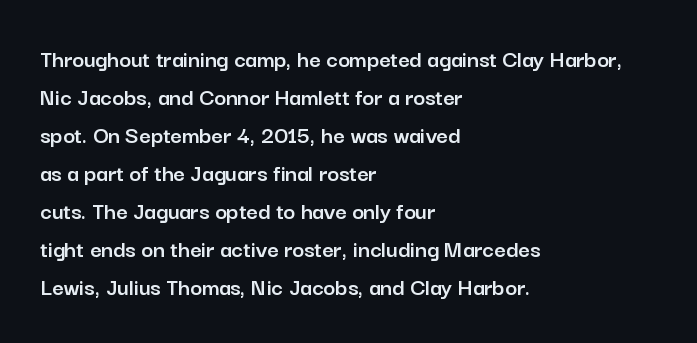
Plain, unruled lines of type. Each word holds together tightly as a unit, with standard inter-letter gaps. Every row of glyphs begins at an identical x-position on the left. Leading matches the norm, producing a regular column.
